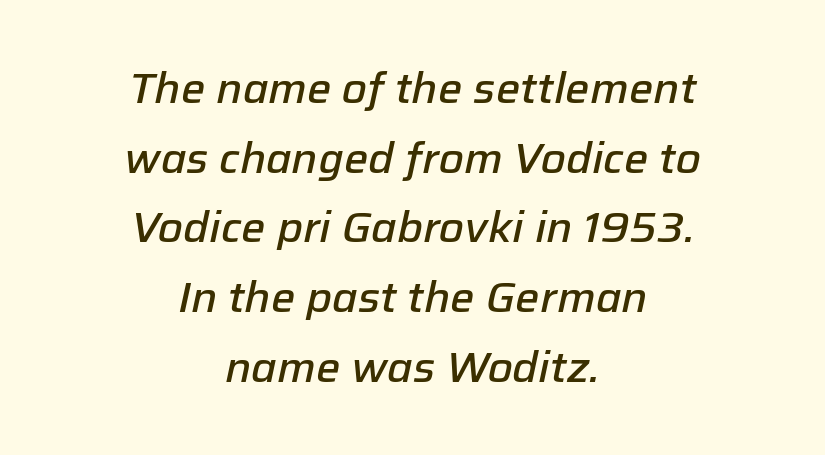
Q: Is the text bold? A: Semi-bold.
Q: Is the text italic (slanted)? A: Yes, it leans right by about 12 degrees.
Q: Is the text underlined? A: No.
Q: How is the paragraph aligned? A: Centered.
Q: Is the spacing between letters normal or unusually wide? A: Normal.
Q: Is the spacing between lines tight, normal or loose? A: Normal.
Q: Width (condensed, normal, or wide)? A: Normal.
Q: Stroke contrast? A: Low.
Q: x-height? A: Medium.
Q: Monospaced? A: No.
